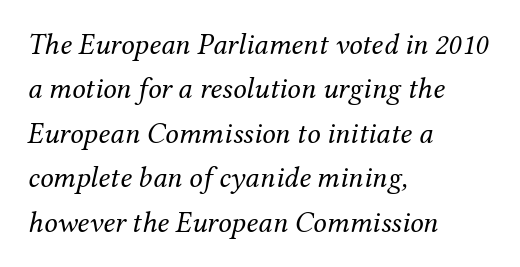
Regarding serifs, this sample has them. The baseline area is clear. A student would call this left alignment; a typographer would say flush left, rag right. What's the leading like? Ordinary, nothing unusual. The typesetting does not lean heavy: it is not bold. Each word holds together tightly as a unit, with standard inter-letter gaps.
